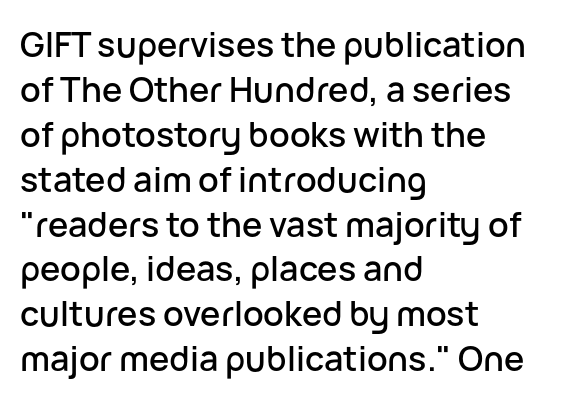
Examine the stroke ends and you'll find no serifs. Reading down the block, your eye returns to a fixed left position each line. A bare baseline throughout the passage. This is roman type, the default non-slanted kind.
